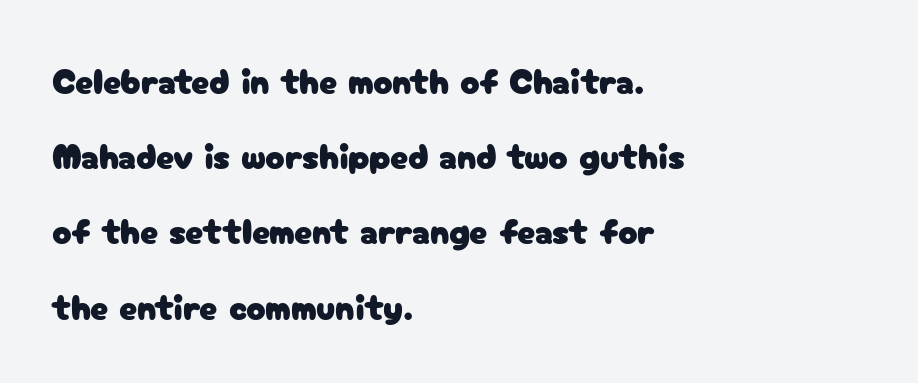
Q: Is the text italic (slanted)? A: No, it is upright.
Q: Is the typeface a serif or a sans-serif typeface? A: Sans-serif.
Q: Is the text underlined? A: No.
Q: How is the paragraph aligned? A: Left-aligned.
Q: Is the spacing between letters normal or unusually wide? A: Normal.
Q: Is the spacing between lines tight, normal or loose? A: Loose.
Q: Width (condensed, normal, or wide)? A: Normal.
Q: Stroke contrast? A: Low.
Q: x-height? A: Medium.
Q: Monospaced? A: No.
